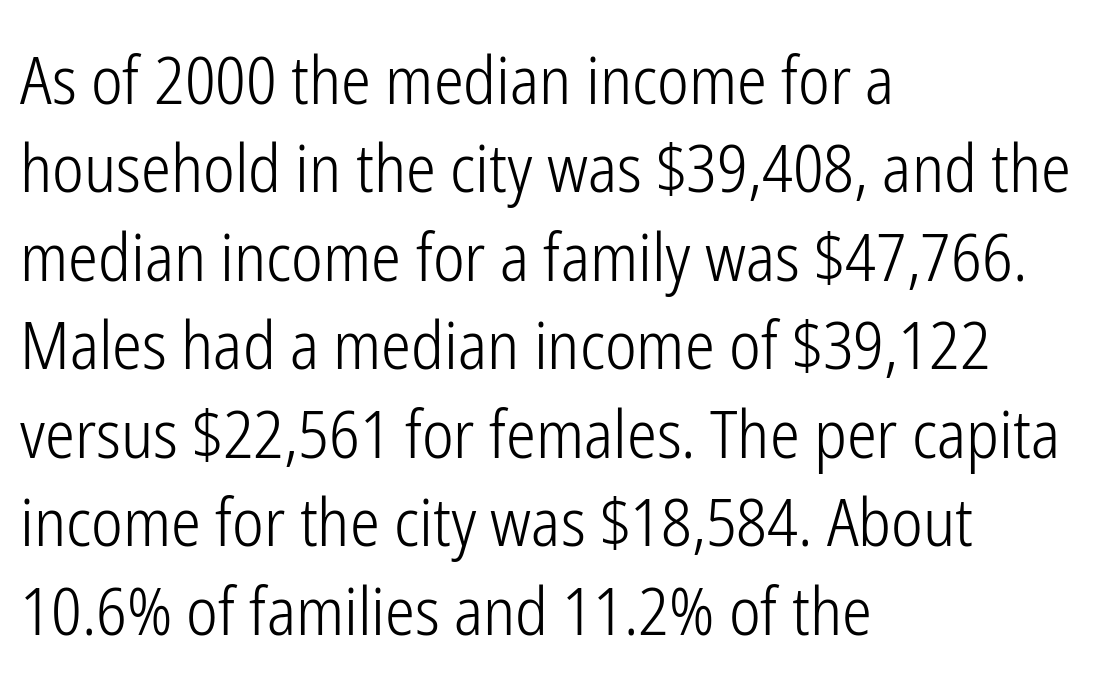
The image shows 67 px light, condensed sans-serif type, upright; set left-aligned, normal line spacing (1.32x), normal letter spacing, not underlined; low stroke contrast and a medium x-height.
